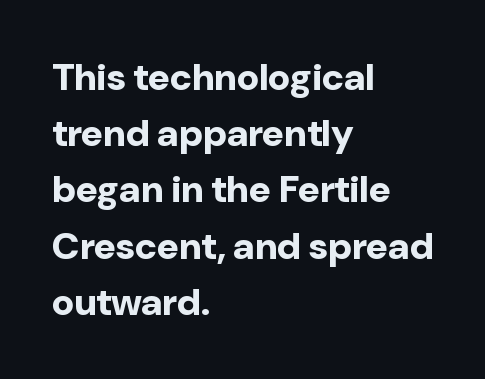
Honestly, the row spacing looks completely unremarkable. No feet cap the strokes, marking this as sans-serif type. Proportional: the letters do not fall into vertical columns. Just letters on the line, the space beneath them empty. The paragraph has a hard left edge and a soft right edge. Posture: straight, roman, zero tilt.
